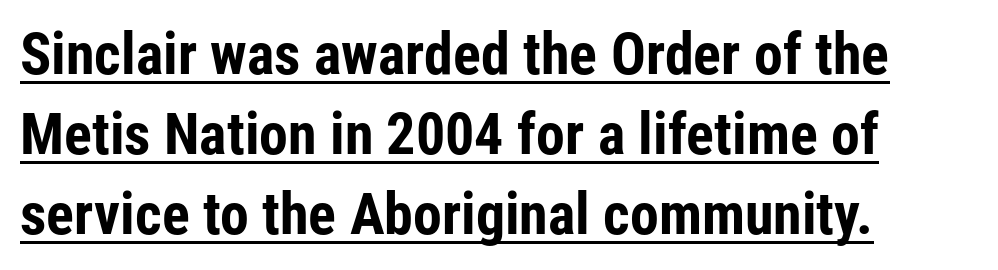
{"serif": "no", "italic": "no", "bold": "yes", "weight": "bold", "width": "condensed", "stroke_contrast": "low", "x_height": "medium", "monospaced": "no", "underline": "yes", "align": "left", "line_spacing": "normal", "line_spacing_ratio": 1.38, "letter_spacing": "normal", "letter_spacing_em": 0.0, "glyph_px": 58}
